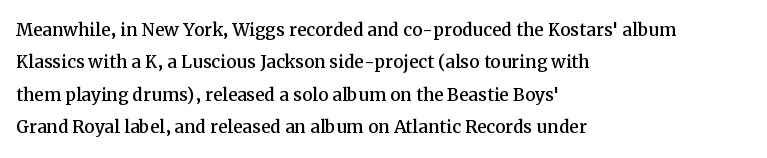
{"italic": "no", "underline": "no", "align": "left", "line_spacing": "normal", "line_spacing_ratio": 1.41, "letter_spacing": "normal", "letter_spacing_em": 0.0, "glyph_px": 23}
